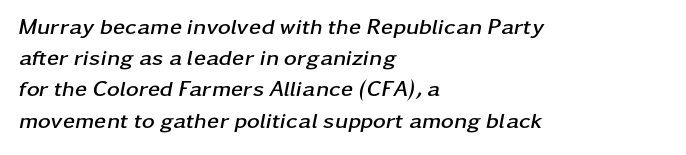
Q: Is the text bold? A: Yes.
Q: Is the text italic (slanted)? A: Yes, it leans right by about 11 degrees.
Q: Is the text underlined? A: No.
Q: How is the paragraph aligned? A: Left-aligned.
Q: Is the spacing between letters normal or unusually wide? A: Normal.
Q: Is the spacing between lines tight, normal or loose? A: Normal.
